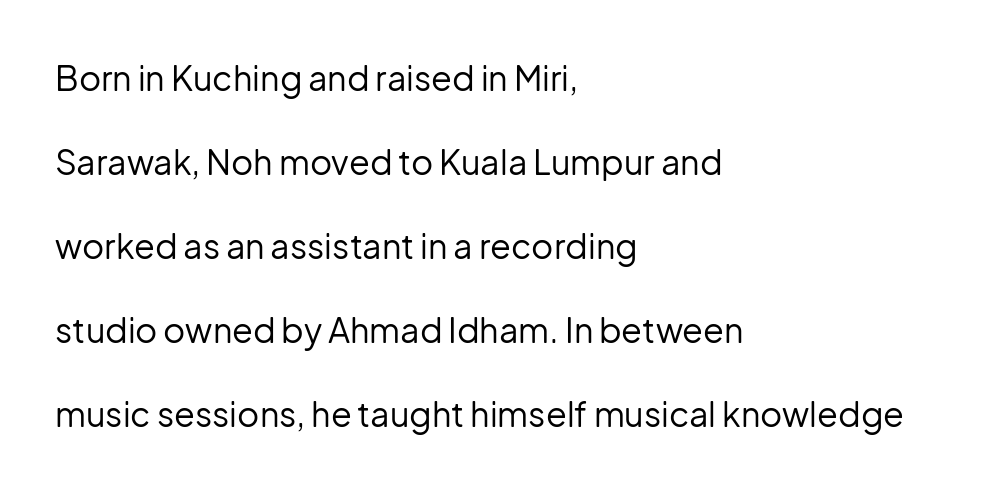
Q: Is the text bold? A: No.
Q: Is the text italic (slanted)? A: No, it is upright.
Q: Is the typeface a serif or a sans-serif typeface? A: Sans-serif.
Q: Is the text underlined? A: No.
Q: How is the paragraph aligned? A: Left-aligned.
Q: Is the spacing between letters normal or unusually wide? A: Normal.
Q: Is the spacing between lines tight, normal or loose? A: Loose.
Q: Width (condensed, normal, or wide)? A: Normal.
Q: Stroke contrast? A: Low.
Q: x-height? A: Medium.
Q: Monospaced? A: No.
